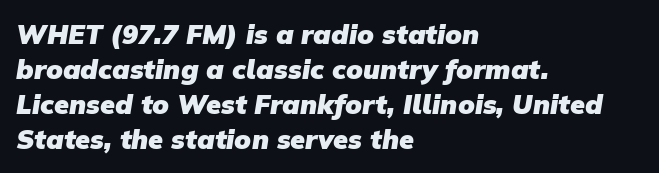
The type is set solid horizontally, with unmodified tracking. The face used here has the dense, thick strokes of a bold. The specimen omits any rule beneath the text block's lines. Compared with typical paragraphs, the rows here are spaced about the same. These lines are set flush left with a ragged right edge.
